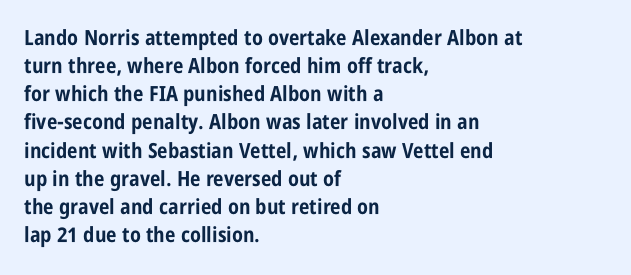
Anything drawn beneath the words? Only blank space. Evenly set lines give the paragraph a standard silhouette. In CSS terms this would be text-align: left. The font's upright variant was chosen for this text. Strokes here are thick enough to call this a true bold.
